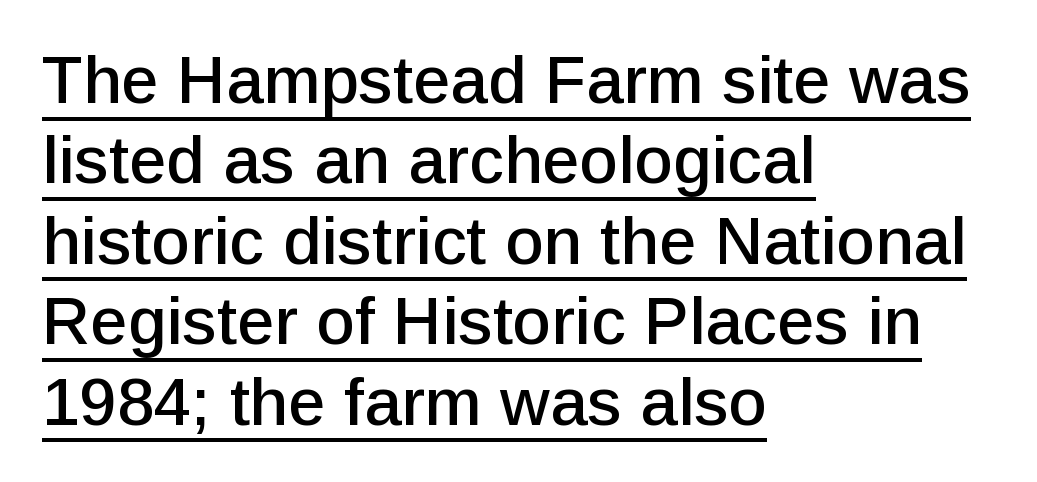
{"serif": "no", "italic": "no", "width": "normal", "stroke_contrast": "low", "x_height": "medium", "monospaced": "no", "underline": "yes", "align": "left", "line_spacing_ratio": 1.2, "letter_spacing": "normal", "letter_spacing_em": 0.0, "glyph_px": 67}
